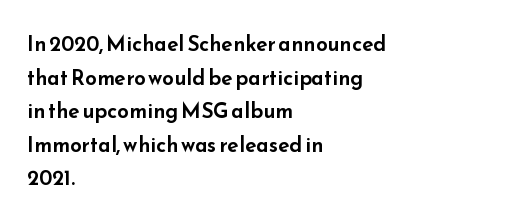
The image shows 21 px text type, upright; set left-aligned, normal line spacing (1.6x), normal letter spacing, not underlined.
